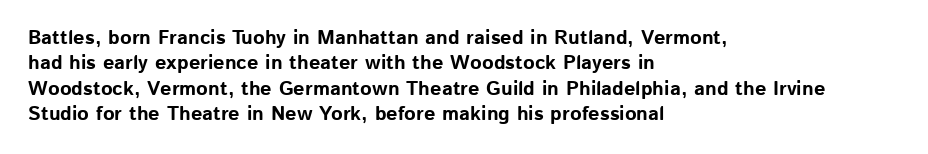
Q: Is the text bold? A: Yes.
Q: Is the text italic (slanted)? A: No, it is upright.
Q: Is the text underlined? A: No.
Q: How is the paragraph aligned? A: Left-aligned.
Q: Is the spacing between letters normal or unusually wide? A: Normal.
Q: Is the spacing between lines tight, normal or loose? A: Normal.
